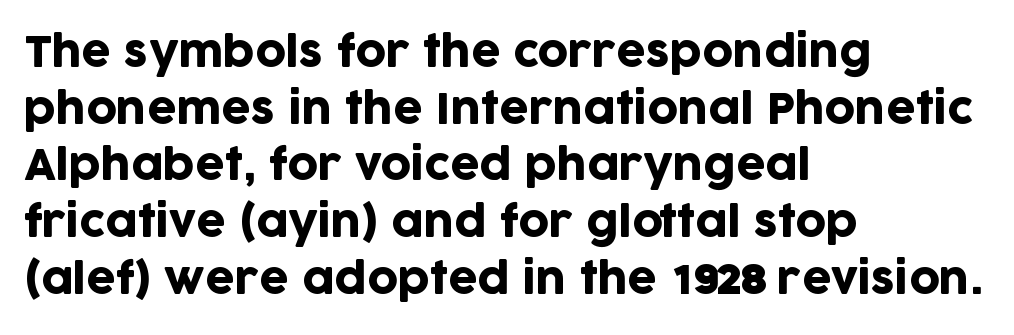
Q: Is the text italic (slanted)? A: No, it is upright.
Q: Is the typeface a serif or a sans-serif typeface? A: Sans-serif.
Q: Is the text underlined? A: No.
Q: How is the paragraph aligned? A: Left-aligned.
Q: Is the spacing between letters normal or unusually wide? A: Normal.
Q: Is the spacing between lines tight, normal or loose? A: Normal.
Q: Width (condensed, normal, or wide)? A: Normal.
Q: Stroke contrast? A: Low.
Q: x-height? A: Large.
Q: Monospaced? A: No.
